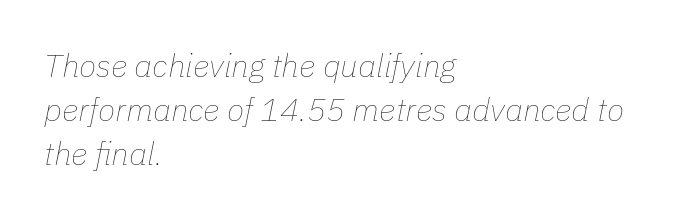
The image shows 32 px thin type, italic (leaning right); set left-aligned, normal line spacing (1.37x), normal letter spacing, not underlined; low stroke contrast and a medium x-height.
